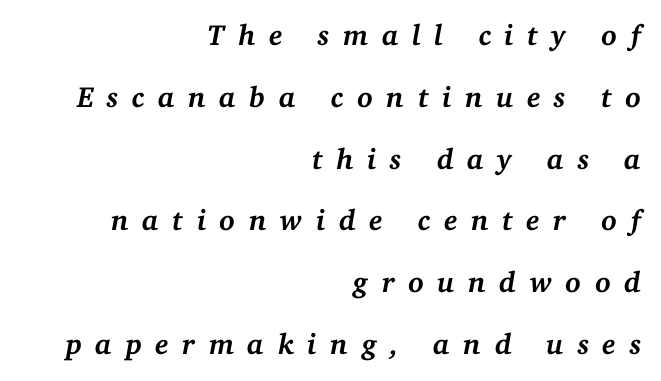
Students, this is bold: see how much ink each stroke carries. Bare-footed words on every line. The rag falls on the left side of this text block. Is this a sans? No — the strokes have serifs. Regarding leading, the lines here are spaced well apart. Does extra space separate the letters? Yes, quite a lot of it.
